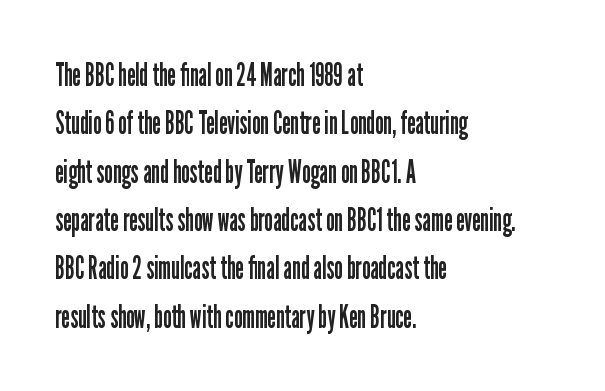
The image shows 32 px regular-weight, condensed sans-serif type, upright; set left-aligned, normal line spacing (1.51x), normal letter spacing, not underlined; low stroke contrast and a medium x-height.
